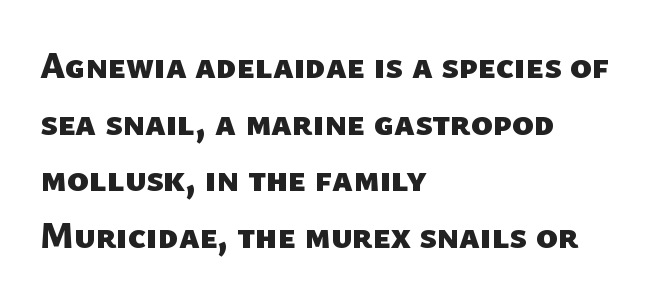
Q: Is the text bold? A: Yes.
Q: Is the typeface a serif or a sans-serif typeface? A: Sans-serif.
Q: Is the text underlined? A: No.
Q: How is the paragraph aligned? A: Left-aligned.
Q: Is the spacing between letters normal or unusually wide? A: Normal.
Q: Is the spacing between lines tight, normal or loose? A: Normal.
Q: Width (condensed, normal, or wide)? A: Normal.
Q: Stroke contrast? A: Low.
Q: x-height? A: Medium.
Q: Monospaced? A: No.
